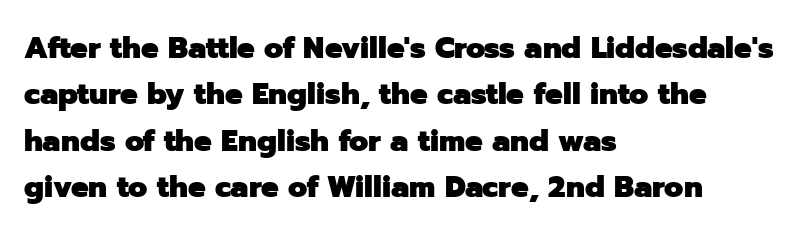
The axis of the letterforms is exactly vertical. Nothing unusual about the tracking: characters are spaced as the font intends. Regarding leading, the lines here are spaced in the standard way. The face used here is proportionally spaced, like ordinary book or web type. The characters look thick and weighty, a clear bold. Unlike a traditional serif, this face leaves its strokes unadorned.
